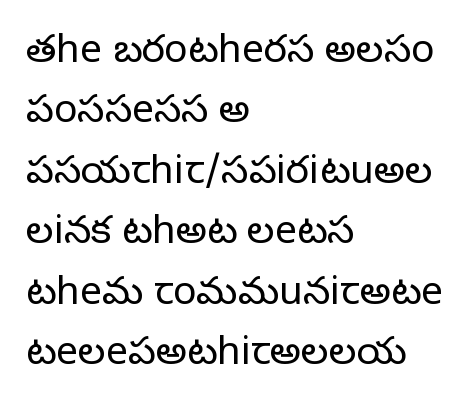
{"serif": "no", "italic": "no", "bold": "no", "weight": "light", "width": "normal", "stroke_contrast": "low", "x_height": "medium", "monospaced": "no", "underline": "no", "align": "left", "line_spacing": "normal", "line_spacing_ratio": 1.55, "letter_spacing": "normal", "letter_spacing_em": 0.0, "glyph_px": 39}
